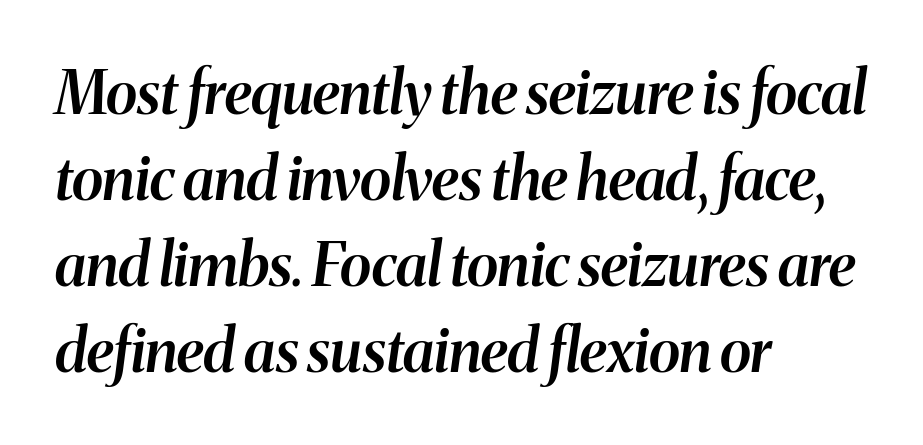
Q: Is the text bold? A: Semi-bold.
Q: Is the text italic (slanted)? A: Yes, it leans right by about 8 degrees.
Q: Is the text underlined? A: No.
Q: How is the paragraph aligned? A: Left-aligned.
Q: Is the spacing between letters normal or unusually wide? A: Normal.
Q: Is the spacing between lines tight, normal or loose? A: Normal.
Q: Width (condensed, normal, or wide)? A: Normal.
Q: Stroke contrast? A: Medium.
Q: x-height? A: Medium.
Q: Monospaced? A: No.
